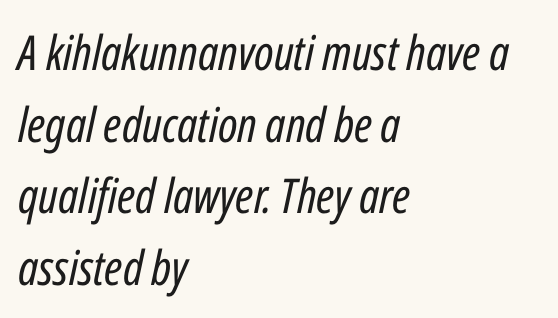
{"italic": "yes", "lean": "right", "slant_degrees": 12, "bold": "no", "weight": "regular", "width": "condensed", "stroke_contrast": "low", "x_height": "medium", "monospaced": "no", "underline": "no", "align": "left", "line_spacing": "normal", "line_spacing_ratio": 1.49, "letter_spacing": "normal", "letter_spacing_em": 0.0, "glyph_px": 48}
